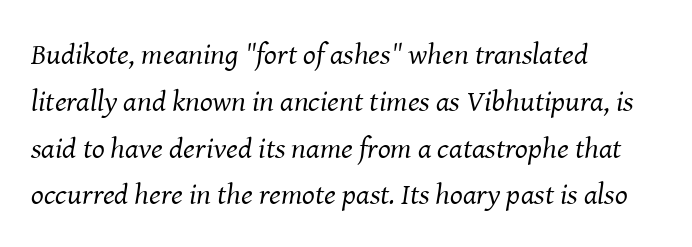
Q: Is the text bold? A: No.
Q: Is the text italic (slanted)? A: Yes, it leans right by about 8 degrees.
Q: Is the typeface a serif or a sans-serif typeface? A: Serif.
Q: Is the text underlined? A: No.
Q: How is the paragraph aligned? A: Left-aligned.
Q: Is the spacing between letters normal or unusually wide? A: Normal.
Q: Is the spacing between lines tight, normal or loose? A: Normal.
Q: Width (condensed, normal, or wide)? A: Normal.
Q: Stroke contrast? A: Medium.
Q: x-height? A: Medium.
Q: Monospaced? A: No.
